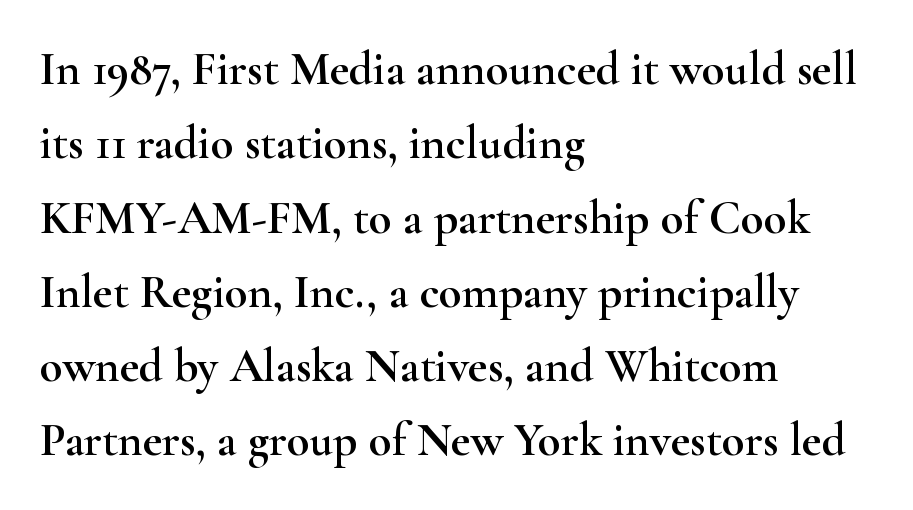
Q: Is the text italic (slanted)? A: No, it is upright.
Q: Is the typeface a serif or a sans-serif typeface? A: Serif.
Q: Is the text underlined? A: No.
Q: How is the paragraph aligned? A: Left-aligned.
Q: Is the spacing between letters normal or unusually wide? A: Normal.
Q: Is the spacing between lines tight, normal or loose? A: Normal.
Q: Width (condensed, normal, or wide)? A: Wide.
Q: Stroke contrast? A: High.
Q: x-height? A: Small.
Q: Monospaced? A: No.
